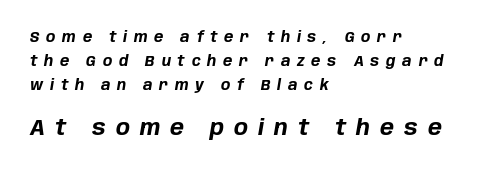
{"italic": "yes", "lean": "right", "slant_degrees": 10, "bold": "yes", "underline": "no", "align": "left", "line_spacing": "normal", "line_spacing_ratio": 1.7, "letter_spacing": "wide", "letter_spacing_em": 0.48, "larger_block": "second", "size_ratio": 1.5, "glyph_px": 21}
